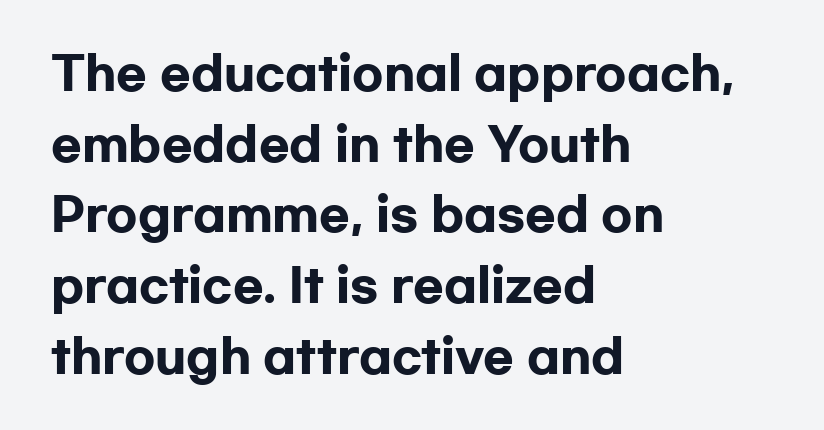
Typographically, this falls in the sans-serif category. The setting favours the left margin, as ordinary paragraphs usually do. Quick note: not italic, upright. Letter spacing: default. The passage shown is typed in a proportional face where columns would drift.
